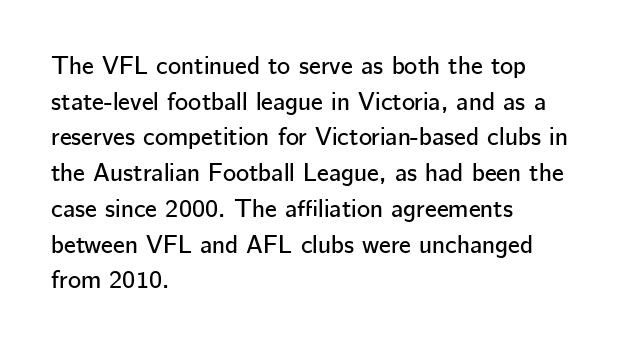
Q: Is the text italic (slanted)? A: No, it is upright.
Q: Is the text underlined? A: No.
Q: How is the paragraph aligned? A: Left-aligned.
Q: Is the spacing between letters normal or unusually wide? A: Normal.
Q: Is the spacing between lines tight, normal or loose? A: Normal.
